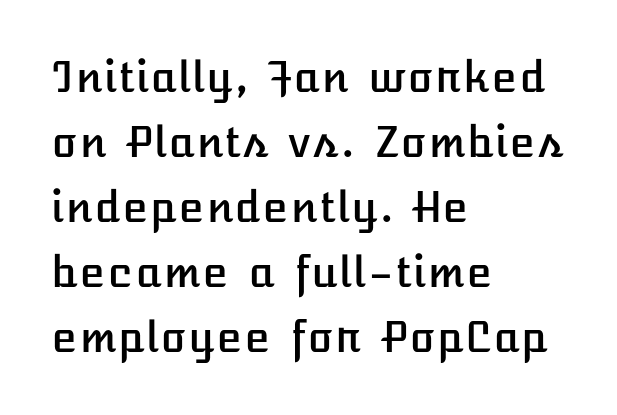
The typography opts for an upright posture over an oblique one. Letters rest on an invisible, unmarked baseline. The typesetter chose a ragged-right arrangement here. These lines sit exactly where default settings would place them. These lines keep a tight, regular rhythm from letter to letter.
